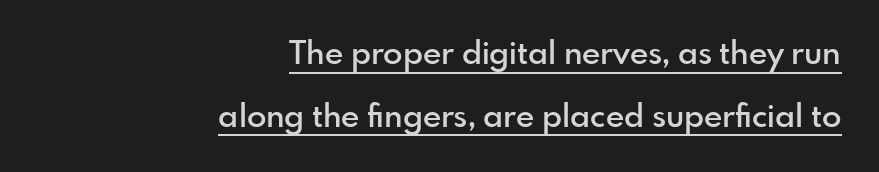
Honestly, the letter spacing is just normal — you wouldn't notice it. Semibold letterforms, between regular and bold. Nope, no serifs anywhere on these letters. Upright lettering throughout. The space between consecutive lines is lavish. The paragraph shown leans on its right margin.
